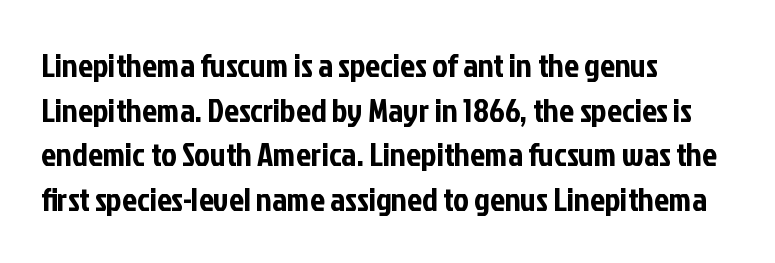
Q: Is the text italic (slanted)? A: No, it is upright.
Q: Is the typeface a serif or a sans-serif typeface? A: Sans-serif.
Q: Is the text underlined? A: No.
Q: How is the paragraph aligned? A: Left-aligned.
Q: Is the spacing between letters normal or unusually wide? A: Normal.
Q: Is the spacing between lines tight, normal or loose? A: Normal.
Q: Width (condensed, normal, or wide)? A: Condensed.
Q: Stroke contrast? A: Low.
Q: x-height? A: Medium.
Q: Monospaced? A: No.
